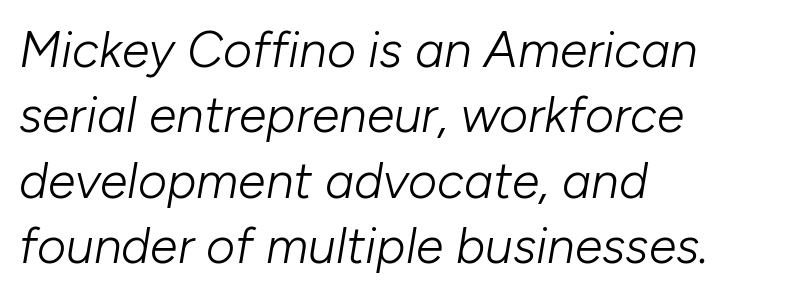
{"italic": "yes", "lean": "right", "slant_degrees": 10, "bold": "no", "weight": "light", "width": "normal", "stroke_contrast": "low", "x_height": "medium", "monospaced": "no", "underline": "no", "align": "left", "line_spacing": "normal", "line_spacing_ratio": 1.31, "letter_spacing": "normal", "letter_spacing_em": 0.0, "glyph_px": 50}
